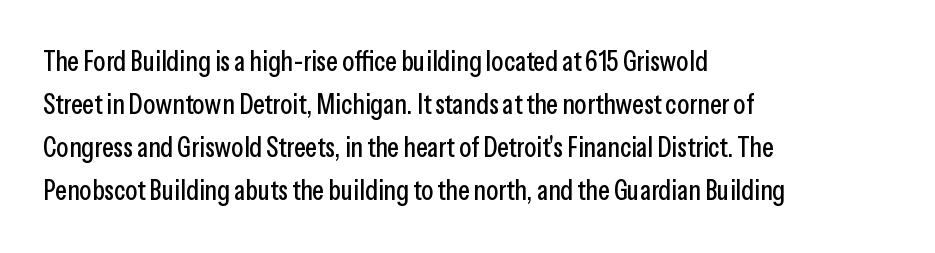
The image shows 28 px condensed sans-serif type, upright; set left-aligned, normal line spacing (1.54x), normal letter spacing, not underlined; low stroke contrast and a medium x-height.
